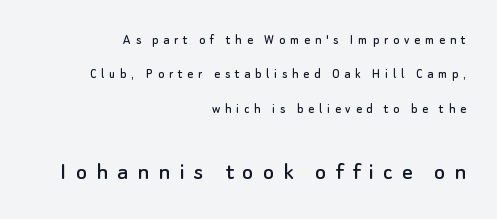
This is roman type, the default non-slanted kind. Words float on clear page, feet unadorned. Each new line begins a long way beneath the previous one. Horizontally, the lines are justified to the trailing edge only. Display-style spreading of the glyphs; the letterfit is very open. Does the bottom block carry the larger type? Yes, it does.
